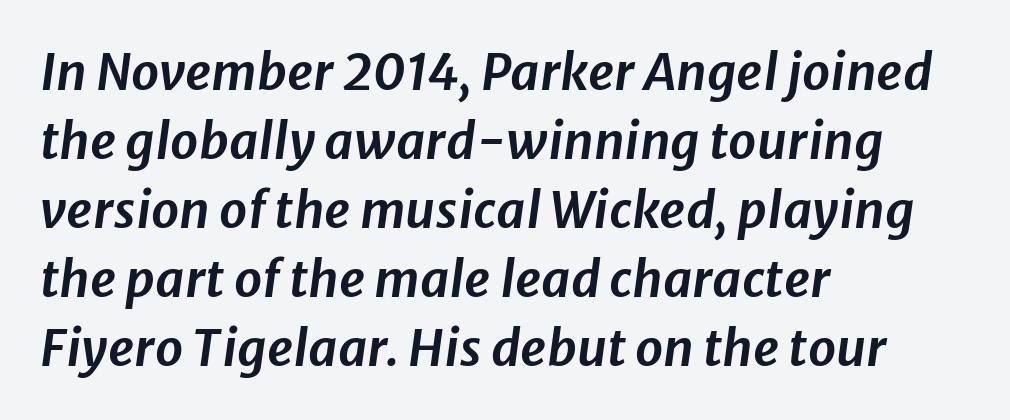
The image shows 50 px text type, italic (leaning right); set left-aligned, normal line spacing (1.38x), normal letter spacing, not underlined; low stroke contrast and a medium x-height.
